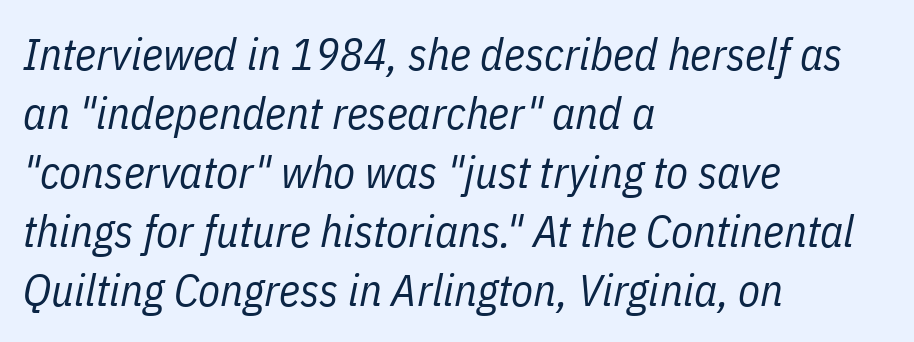
The image shows 45 px regular-weight, condensed type, italic (leaning right); set left-aligned, normal line spacing (1.31x), normal letter spacing, not underlined; low stroke contrast and a medium x-height.
